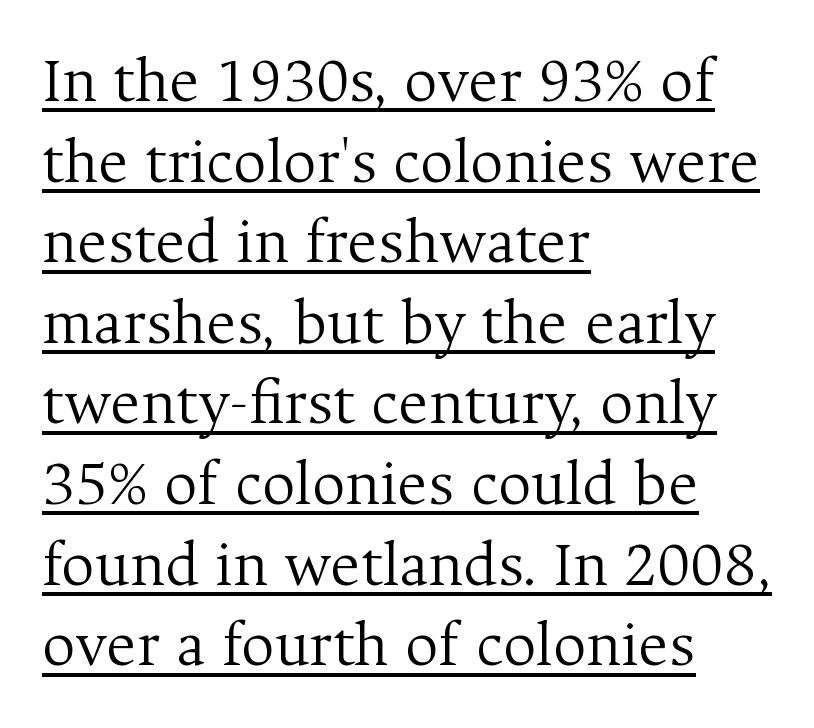
The font's upright variant was chosen for this text. Counters stay open thanks to moderate or lighter strokes. There is no visible air inserted between adjacent glyphs. Honestly, the underline is the first thing you notice here. Typeset ragged right — the left edge is the straight one. Little horizontal feet cap the strokes, marking this as serif type.
